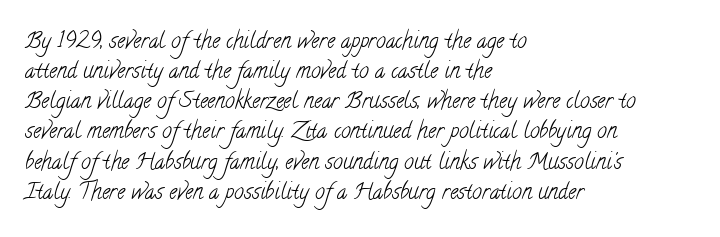
The characters are drawn with everyday or finer stroke widths. A typesetter would call this leading conventional body-copy spacing. Tracking value appears to be zero — textbook default spacing. The paragraph has a hard left edge and a soft right edge.
